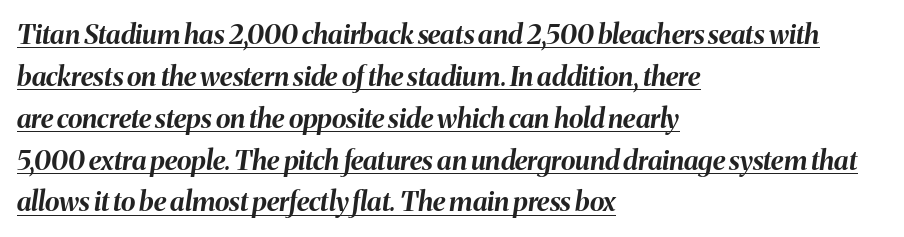
Q: Is the text bold? A: Yes.
Q: Is the text italic (slanted)? A: Yes, it leans right by about 8 degrees.
Q: Is the text underlined? A: Yes.
Q: How is the paragraph aligned? A: Left-aligned.
Q: Is the spacing between letters normal or unusually wide? A: Normal.
Q: Is the spacing between lines tight, normal or loose? A: Normal.
